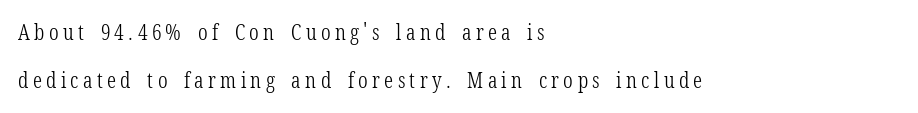
{"italic": "no", "bold": "no", "underline": "no", "align": "left", "line_spacing": "loose", "line_spacing_ratio": 2.16, "letter_spacing": "wide", "letter_spacing_em": 0.2, "glyph_px": 22}
